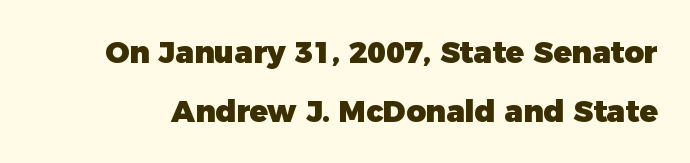
Q: Is the text bold? A: Yes.
Q: Is the text italic (slanted)? A: No, it is upright.
Q: Is the typeface a serif or a sans-serif typeface? A: Sans-serif.
Q: Is the text underlined? A: No.
Q: Is the spacing between letters normal or unusually wide? A: Normal.
Q: Is the spacing between lines tight, normal or loose? A: Loose.
Q: Width (condensed, normal, or wide)? A: Normal.
Q: Stroke contrast? A: Low.
Q: x-height? A: Medium.
Q: Monospaced? A: No.
